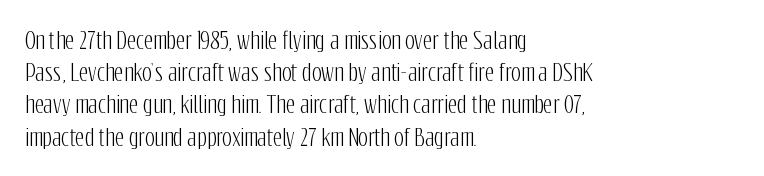
Does the leading feel generous? No, just average. The paragraph shown leans on its left margin. The string is rendered with underlining switched off. Here the glyphs are tracked normally, forming tight word shapes. The font's upright variant was chosen for this text.
